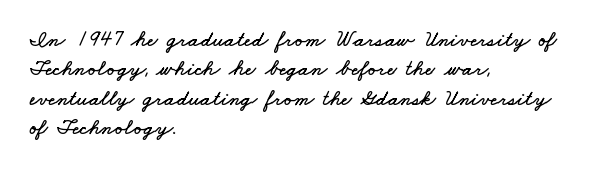
The image shows 22 px text type; set left-aligned, normal line spacing (1.34x), normal letter spacing, not underlined.
